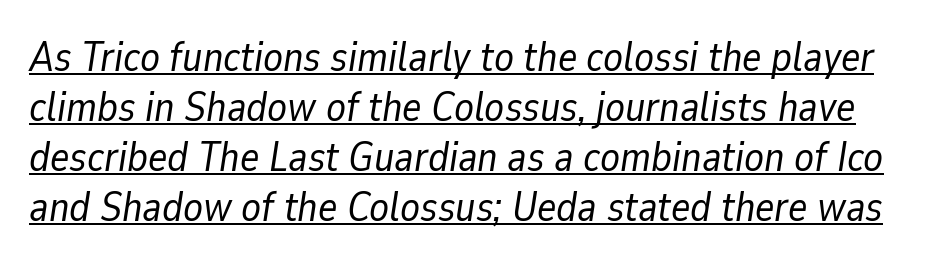
Does the lettering tilt? It does — this is italic. Spacing verdict: proportional, widths tailored to each character. The rendered words wear a rule along their underside. Tracking value appears to be zero — textbook default spacing. Caption: face not bold, strokes unweighted.
